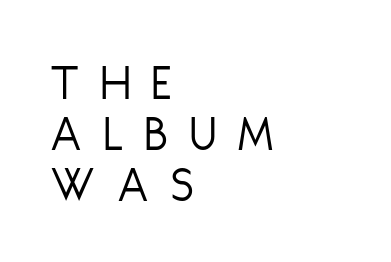
Q: Is the text bold? A: No.
Q: Is the text italic (slanted)? A: No, it is upright.
Q: Is the typeface a serif or a sans-serif typeface? A: Sans-serif.
Q: Is the text underlined? A: No.
Q: How is the paragraph aligned? A: Left-aligned.
Q: Is the spacing between letters normal or unusually wide? A: Unusually wide.
Q: Is the spacing between lines tight, normal or loose? A: Tight.
Q: Width (condensed, normal, or wide)? A: Condensed.
Q: Stroke contrast? A: Low.
Q: x-height? A: Large.
Q: Monospaced? A: No.
